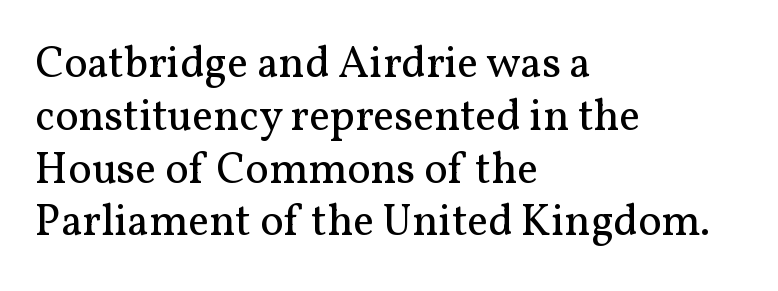
Type without underlining. Serif or sans? Serif — the stroke terminals have little feet. A typesetter would call this proportional, since set widths differ per character. No letter is thick-stroked: the sample isn't bold. Tall strokes in this sample are plumb rather than angled.
